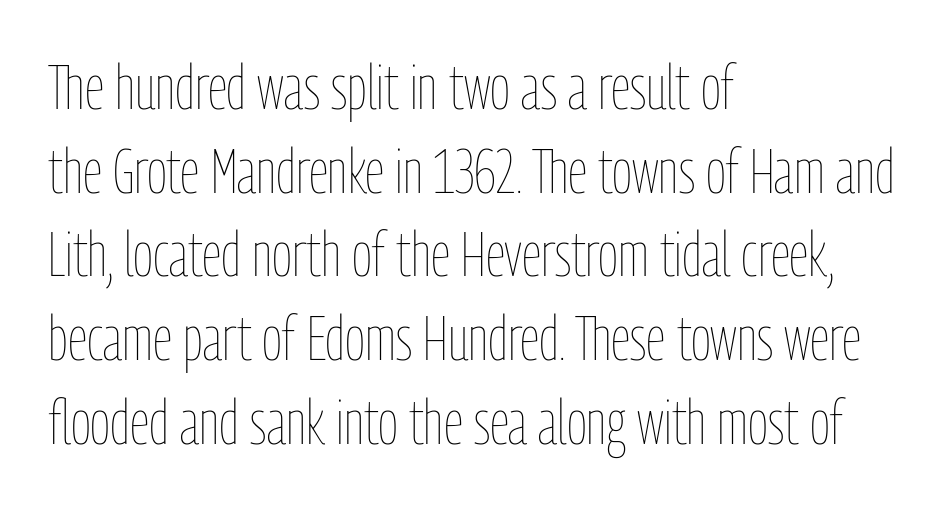
The image shows 62 px thin, condensed type, upright; set left-aligned, normal line spacing (1.35x), normal letter spacing, not underlined; low stroke contrast and a medium x-height.
